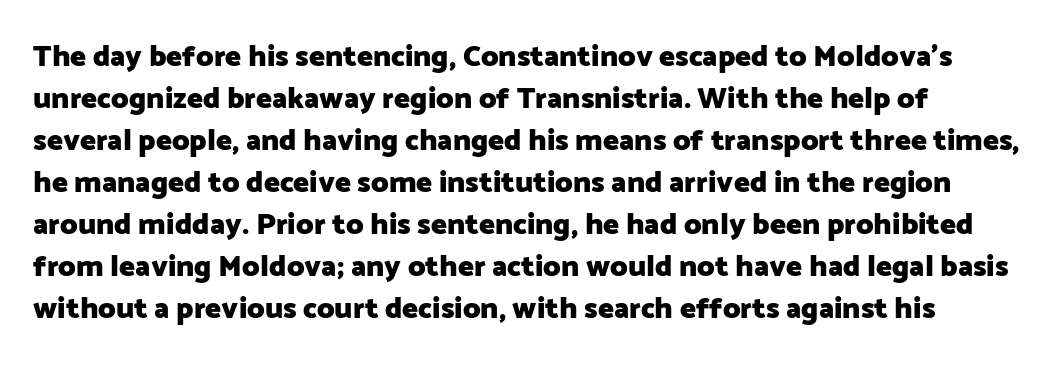
Q: Is the text bold? A: Yes.
Q: Is the text italic (slanted)? A: No, it is upright.
Q: Is the typeface a serif or a sans-serif typeface? A: Sans-serif.
Q: Is the text underlined? A: No.
Q: How is the paragraph aligned? A: Left-aligned.
Q: Is the spacing between letters normal or unusually wide? A: Normal.
Q: Is the spacing between lines tight, normal or loose? A: Normal.
Q: Width (condensed, normal, or wide)? A: Normal.
Q: Stroke contrast? A: Low.
Q: x-height? A: Medium.
Q: Monospaced? A: No.
